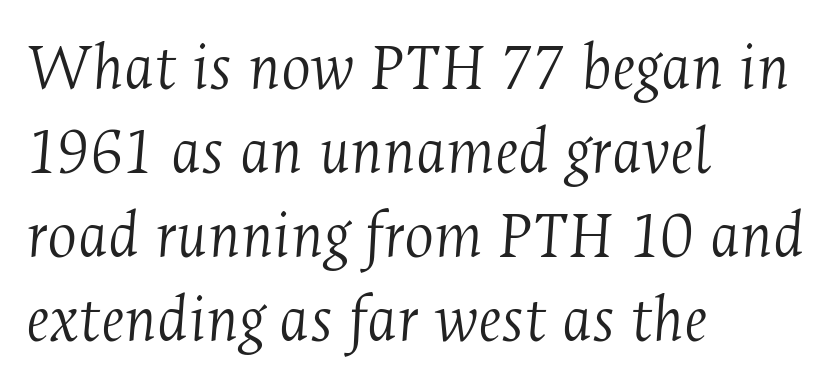
The image shows 70 px light, condensed serif type, italic (leaning right); set left-aligned, line spacing 1.2x, normal letter spacing, not underlined; medium stroke contrast and a medium x-height.
